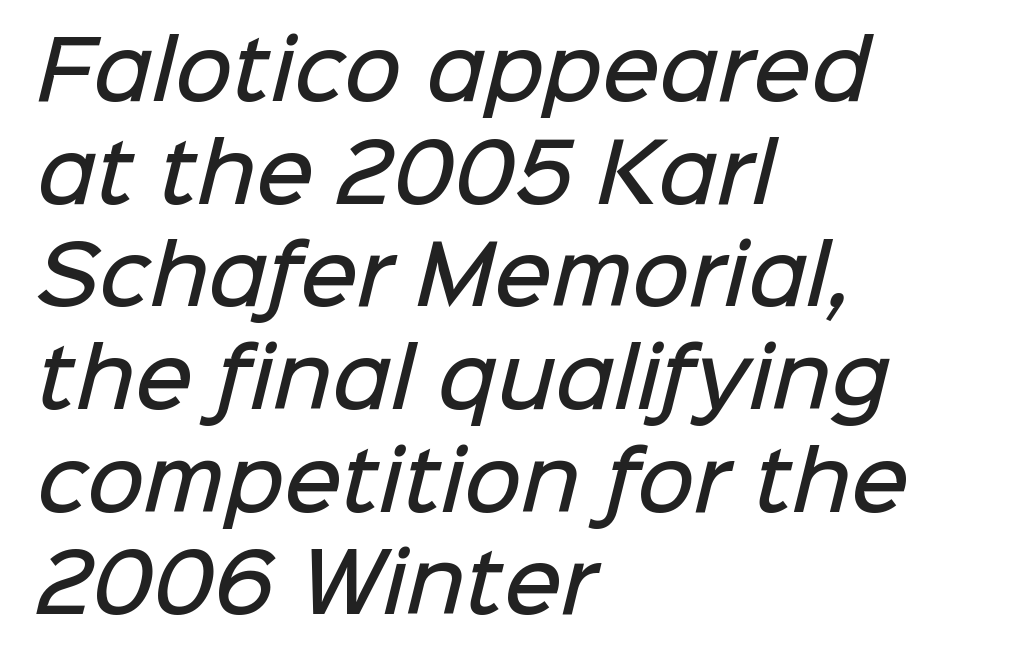
Compared with typical paragraphs, the rows here are spaced about the same. The gaps between neighbouring characters are ordinary and unremarkable. Observe the absence of serifs on each vertical stroke in this sample. The typesetter chose a ragged-right arrangement here. The gap between lines stays unmarked. You could not count columns in this text — the font is proportionally spaced.
